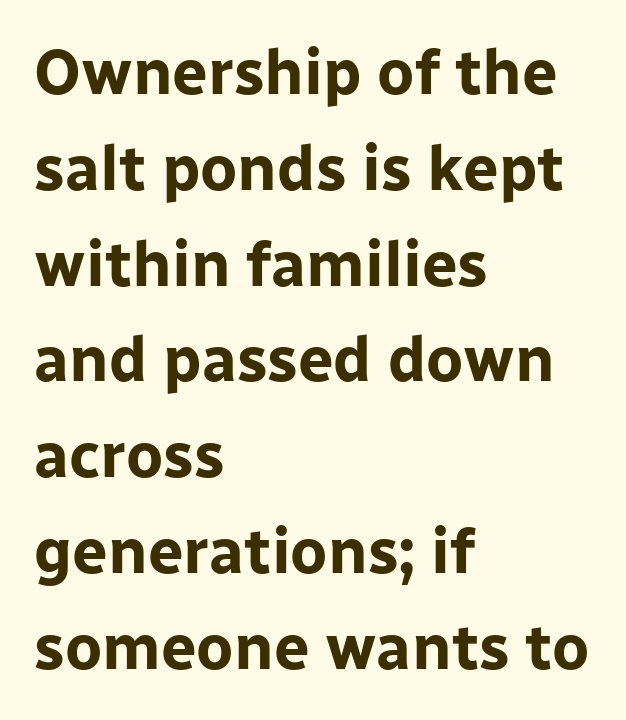
The image shows 63 px bold sans-serif type, upright; set left-aligned, normal line spacing (1.52x), normal letter spacing, not underlined; low stroke contrast and a medium x-height.
